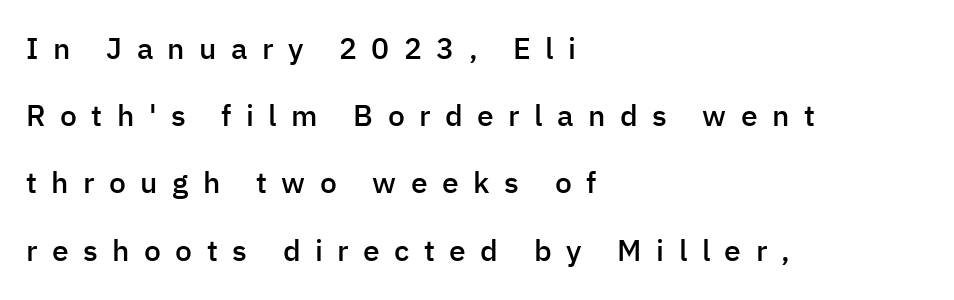
{"serif": "no", "italic": "no", "bold": "semi", "weight": "semibold", "width": "normal", "stroke_contrast": "low", "x_height": "medium", "monospaced": "no", "underline": "no", "align": "left", "line_spacing": "loose", "line_spacing_ratio": 2.24, "letter_spacing": "wide", "letter_spacing_em": 0.48, "glyph_px": 30}
